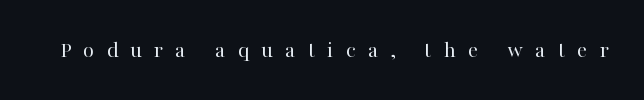
The image shows 24 px text type, upright; set unusually wide letter spacing (+0.5 em), not underlined.
